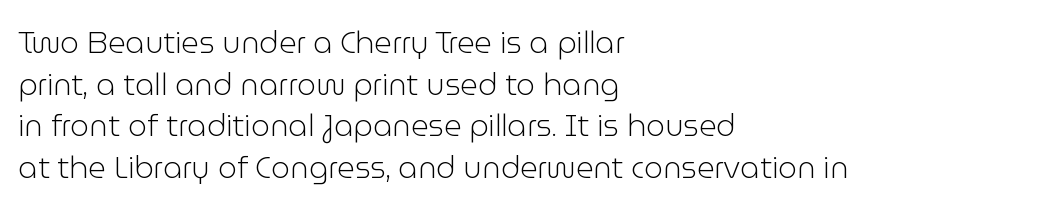
The image shows 30 px light sans-serif type, upright; set left-aligned, normal line spacing (1.39x), normal letter spacing, not underlined; low stroke contrast and a medium x-height.
